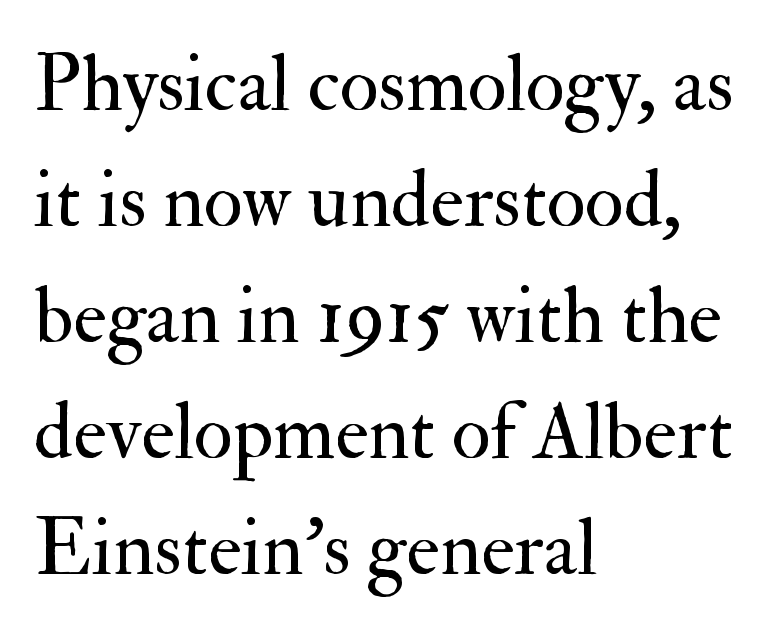
{"serif": "yes", "italic": "no", "bold": "no", "weight": "regular", "width": "normal", "stroke_contrast": "medium", "x_height": "small", "monospaced": "no", "underline": "no", "align": "left", "line_spacing": "normal", "line_spacing_ratio": 1.45, "letter_spacing": "normal", "letter_spacing_em": 0.0, "glyph_px": 80}
